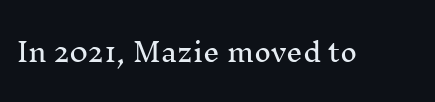
Is there any slant? The stems are plumb. Descenders are the only things crossing below the line. The line texture is even and compact thanks to regular tracking.
